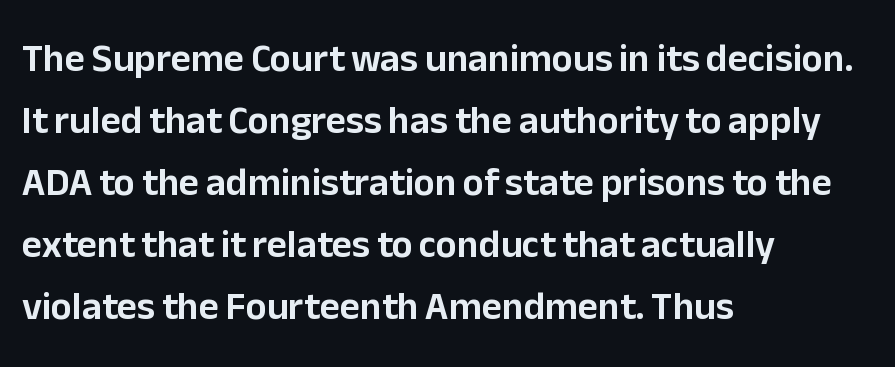
The gaps between neighbouring characters are ordinary and unremarkable. The lines in this sample share a left origin and differ only in where they stop. You could not count columns in this text — the font is proportionally spaced. The space between consecutive lines is moderate. Descenders are the only things crossing below the line. The lettering holds an erect, upright posture throughout.
